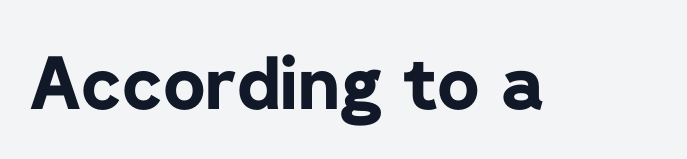
It's the straight-up-and-down kind of type. Here the designer chose a conventional face with non-uniform glyph widths. Standard letterfit; no display-style spreading of the glyphs. Lines of text with bare space underneath. Strong, thick strokes mark this as bold type. The font family rendered here belongs to the sans-serif group.
